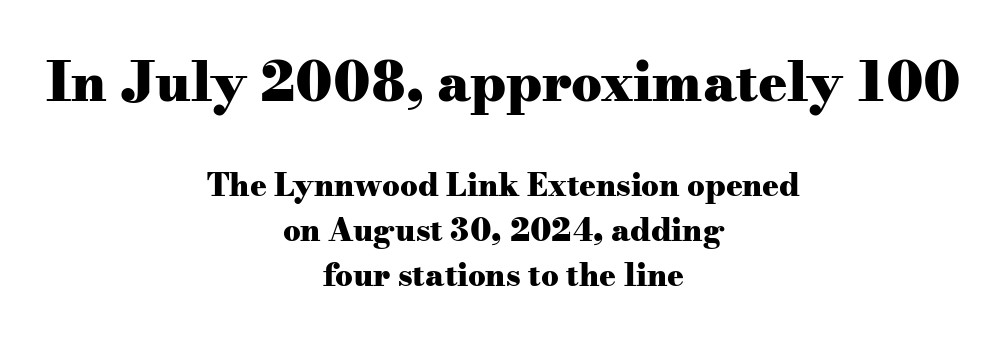
No italicization has been applied; the sample stays upright. Notice how descenders clear the ascenders below comfortably — that's standard leading. Each row of text sits above clean, open space. The passage shown has conventional tracking throughout. I'd call this a serif setting — the letters wear small feet.
